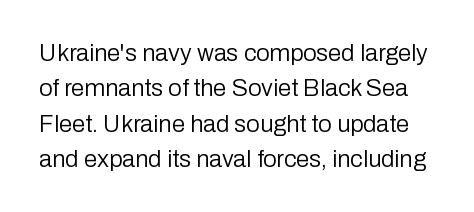
{"italic": "no", "bold": "no", "underline": "no", "line_spacing": "normal", "line_spacing_ratio": 1.47, "letter_spacing": "normal", "letter_spacing_em": 0.0, "glyph_px": 24}
